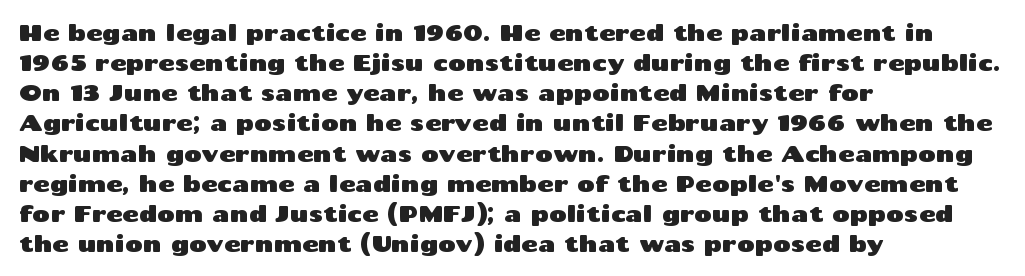
The lettering stays uniformly vertical, giving the passage a roman look. The text block is weighted toward the left margin, trailing off unevenly rightward. A typesetter would call this zero additional tracking. Evenly set lines give the paragraph a standard silhouette.
